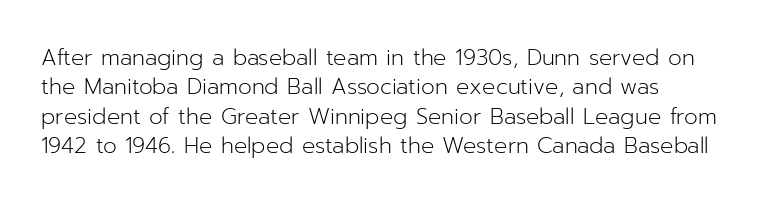
Vertical strokes here are truly vertical. The gaps between neighbouring characters are ordinary and unremarkable. Is the type heavy? It reads as light-to-regular instead. The passage shown stacks its lines at a standard gap. Letters rest on an invisible, unmarked baseline.
